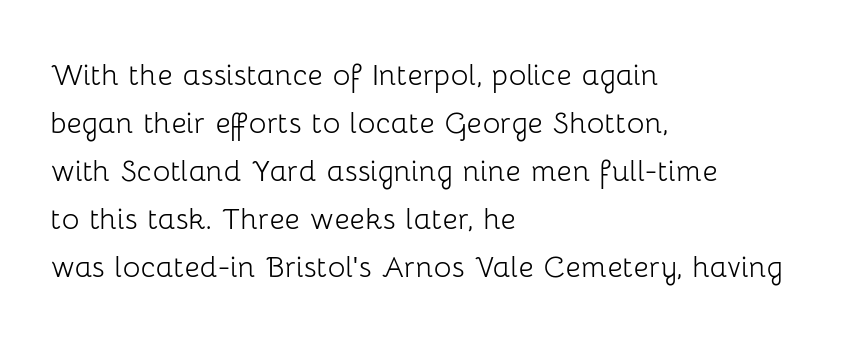
{"serif": "no", "italic": "no", "bold": "no", "weight": "light", "width": "normal", "stroke_contrast": "low", "x_height": "medium", "monospaced": "no", "underline": "no", "align": "left", "line_spacing": "normal", "line_spacing_ratio": 1.3, "letter_spacing": "normal", "letter_spacing_em": 0.0, "glyph_px": 37}
